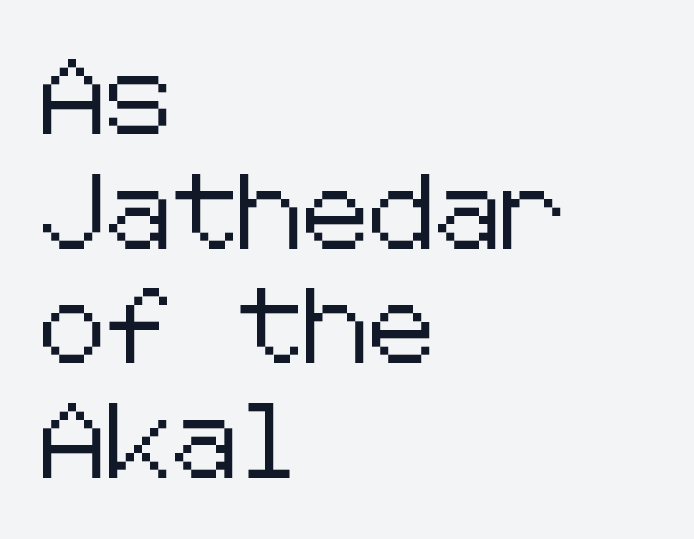
Q: Is the text italic (slanted)? A: No, it is upright.
Q: Is the typeface a serif or a sans-serif typeface? A: Sans-serif.
Q: Is the text underlined? A: No.
Q: How is the paragraph aligned? A: Left-aligned.
Q: Is the spacing between letters normal or unusually wide? A: Normal.
Q: Is the spacing between lines tight, normal or loose? A: Normal.
Q: Width (condensed, normal, or wide)? A: Normal.
Q: Stroke contrast? A: Low.
Q: x-height? A: Medium.
